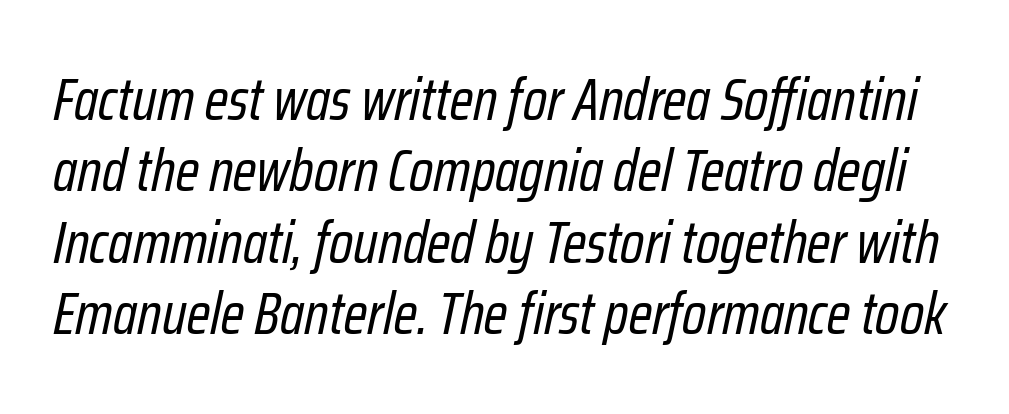
Nobody drew a line under any word here. Nothing unusual about the tracking: characters are spaced as the font intends. These lines are rendered in a variable-pitch font. Nothing heavy about these letters — not bold at all.
